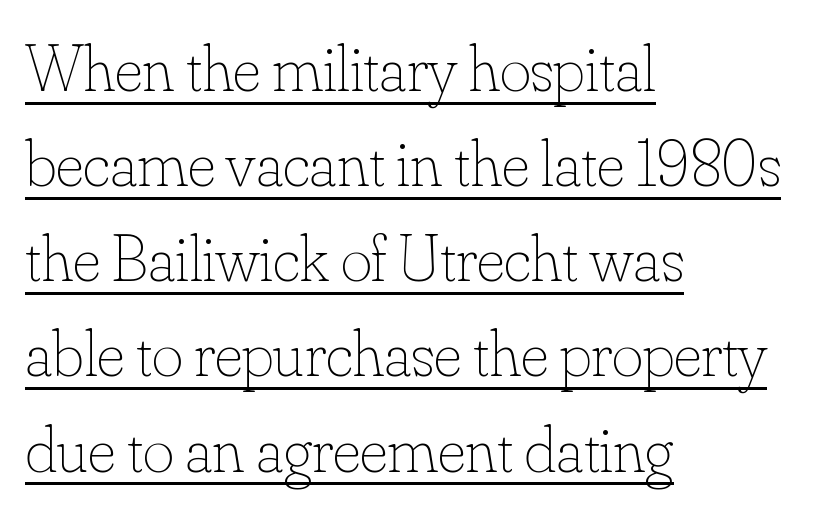
{"italic": "no", "bold": "no", "weight": "thin", "width": "normal", "stroke_contrast": "low", "x_height": "small", "monospaced": "no", "underline": "yes", "align": "left", "line_spacing": "normal", "line_spacing_ratio": 1.42, "letter_spacing": "normal", "letter_spacing_em": 0.0, "glyph_px": 67}
